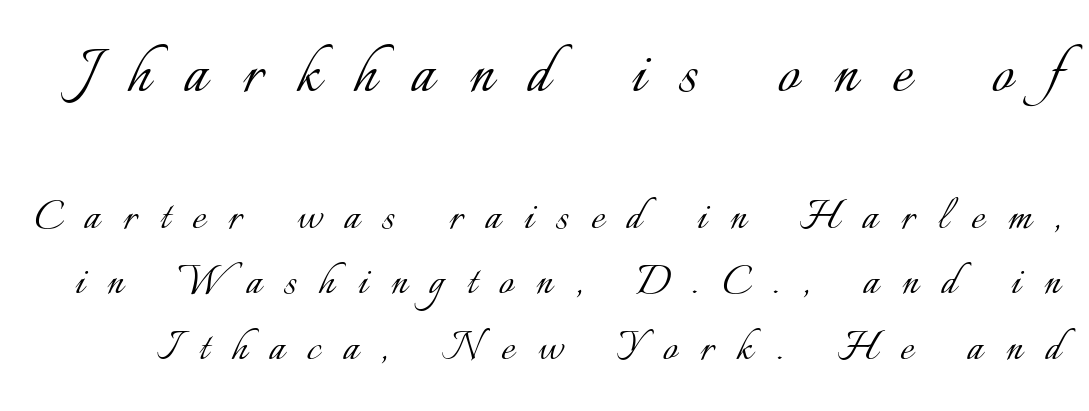
The image shows 76 px light type; set normal line spacing (1.28x), unusually wide letter spacing (+0.45 em), not underlined; the first (top) block is 1.49x larger; low stroke contrast and a small x-height.
